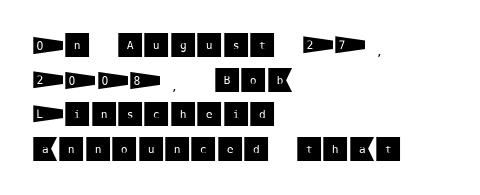
{"italic": "no", "underline": "no", "align": "left", "line_spacing": "normal", "line_spacing_ratio": 1.28, "letter_spacing": "normal", "letter_spacing_em": 0.0, "glyph_px": 27}
